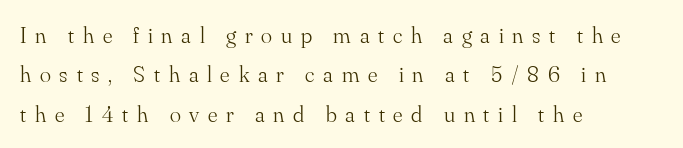
Q: Is the text bold? A: No.
Q: Is the text italic (slanted)? A: No, it is upright.
Q: Is the text underlined? A: No.
Q: How is the paragraph aligned? A: Left-aligned.
Q: Is the spacing between letters normal or unusually wide? A: Unusually wide.
